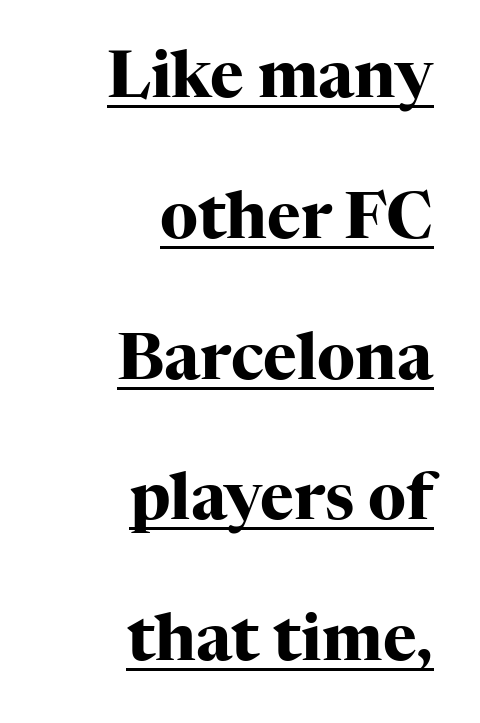
The image shows 64 px heavy serif type, upright; set right-aligned, loose line spacing (2.2x), normal letter spacing, underlined; high stroke contrast and a medium x-height.
